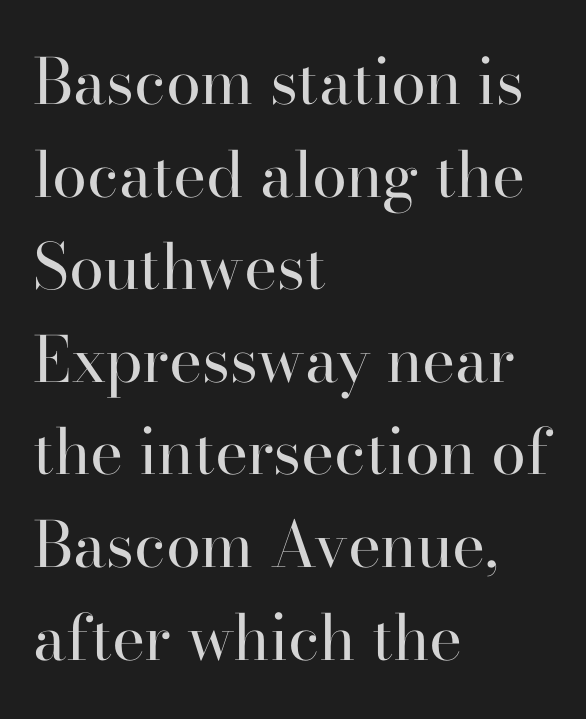
{"serif": "yes", "italic": "no", "bold": "no", "weight": "regular", "width": "normal", "stroke_contrast": "high", "x_height": "small", "monospaced": "no", "underline": "no", "align": "left", "line_spacing": "normal", "line_spacing_ratio": 1.47, "letter_spacing": "normal", "letter_spacing_em": 0.0, "glyph_px": 63}
